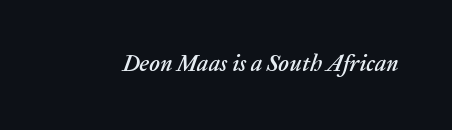
Q: Is the text italic (slanted)? A: Yes, it leans right by about 20 degrees.
Q: Is the text underlined? A: No.
Q: Is the spacing between letters normal or unusually wide? A: Normal.
